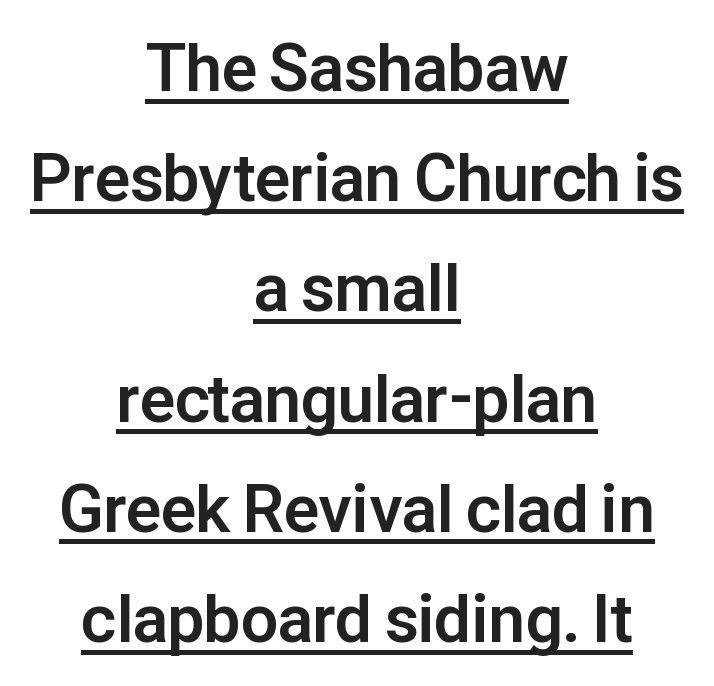
The image shows 66 px bold sans-serif type, upright; set centered, normal line spacing (1.67x), normal letter spacing, underlined; low stroke contrast and a medium x-height.
